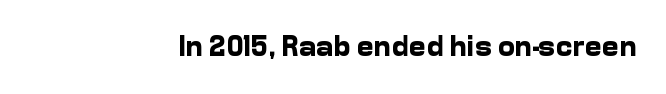
The image shows 29 px bold sans-serif type, upright; set normal letter spacing, not underlined; low stroke contrast and a medium x-height.
